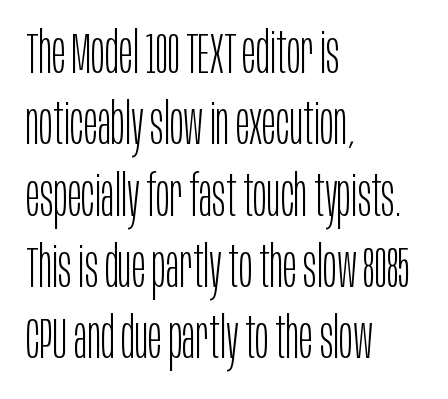
{"serif": "no", "italic": "no", "bold": "no", "weight": "light", "width": "condensed", "stroke_contrast": "low", "x_height": "large", "monospaced": "no", "underline": "no", "align": "left", "line_spacing_ratio": 1.23, "letter_spacing": "normal", "letter_spacing_em": 0.0, "glyph_px": 58}
